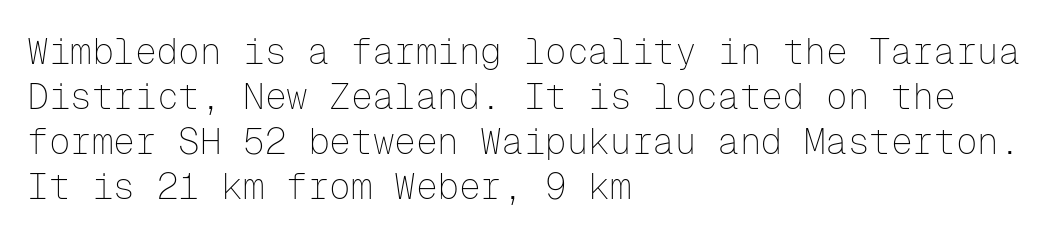
Q: Is the text bold? A: No.
Q: Is the text italic (slanted)? A: No, it is upright.
Q: Is the typeface a serif or a sans-serif typeface? A: Sans-serif.
Q: Is the text underlined? A: No.
Q: How is the paragraph aligned? A: Left-aligned.
Q: Is the spacing between letters normal or unusually wide? A: Normal.
Q: Is the spacing between lines tight, normal or loose? A: Normal.
Q: Width (condensed, normal, or wide)? A: Normal.
Q: Stroke contrast? A: Low.
Q: x-height? A: Medium.
Q: Monospaced? A: Yes.
